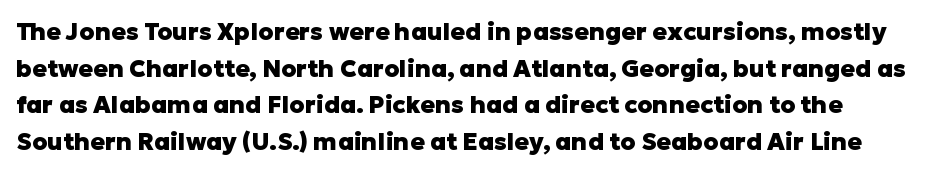
The image shows 24 px bold type, upright; set left-aligned, normal line spacing (1.53x), normal letter spacing, not underlined.
